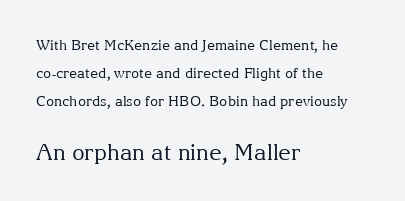
Q: Is the text bold? A: No.
Q: Is the text italic (slanted)? A: No, it is upright.
Q: Is the text underlined? A: No.
Q: How is the paragraph aligned? A: Left-aligned.
Q: Is the spacing between letters normal or unusually wide? A: Normal.
Q: Is the spacing between lines tight, normal or loose? A: Loose.
Q: Which block of text is set in a larger size, the first (top) or the second (bottom)? A: The second (bottom) one.
